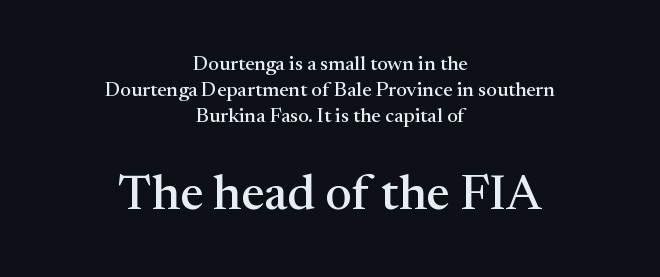
The image shows 49 px serif type, upright; set centered, normal line spacing (1.29x), normal letter spacing, not underlined; the second (bottom) block is 2.45x larger; medium stroke contrast and a medium x-height.
